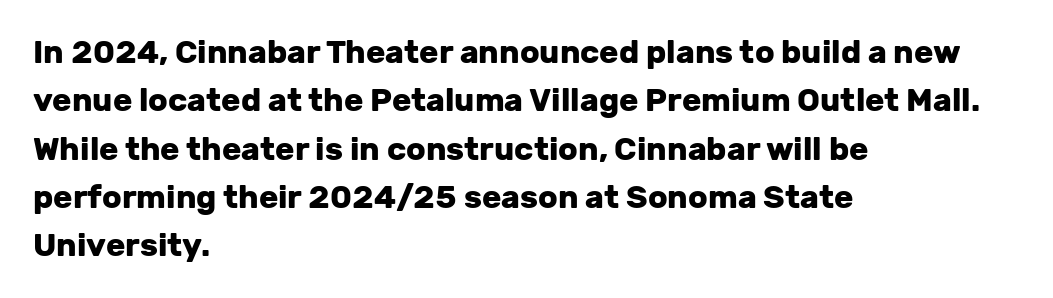
Unlike a traditional serif, this face leaves its strokes unadorned. Heavy-handed strokes throughout: this text is bold. Quick note: underline off. Characters follow at the spacing the type designer built in. This sample has the flowing, uneven cadence of proportional lettering.
